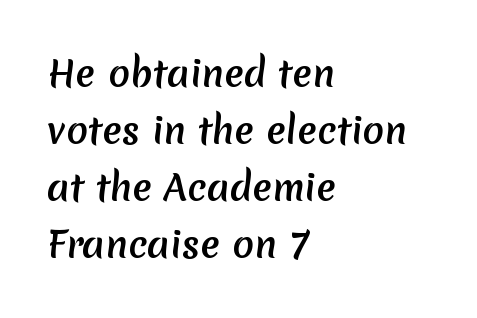
The face used here is a sans, in the tradition of grotesques and geometrics. Reading down the column, the eye jumps a familiar distance to each next line. Where is the straight margin? On the left. Honestly, the letter spacing is just normal — you wouldn't notice it. Is this a fixed-width face? No — the glyphs have proportional, varying widths. The space beneath each line is pristine and unruled.
